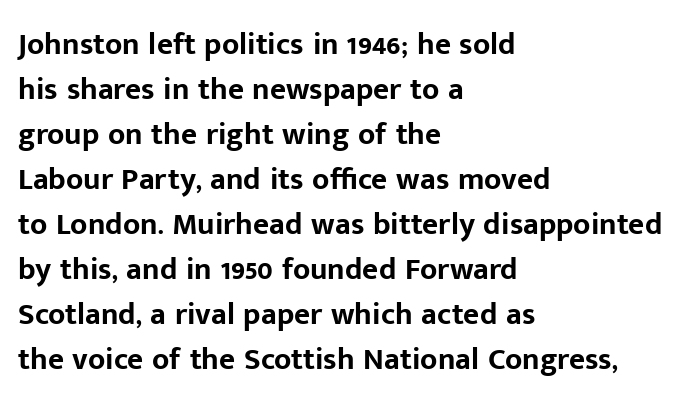
Q: Is the text bold? A: Yes.
Q: Is the text italic (slanted)? A: No, it is upright.
Q: Is the typeface a serif or a sans-serif typeface? A: Sans-serif.
Q: Is the text underlined? A: No.
Q: How is the paragraph aligned? A: Left-aligned.
Q: Is the spacing between letters normal or unusually wide? A: Normal.
Q: Is the spacing between lines tight, normal or loose? A: Normal.
Q: Width (condensed, normal, or wide)? A: Normal.
Q: Stroke contrast? A: Low.
Q: x-height? A: Medium.
Q: Monospaced? A: No.
